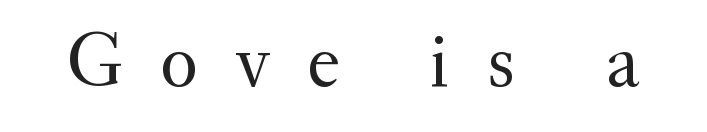
The image shows 79 px regular-weight serif type, upright; set unusually wide letter spacing (+0.47 em), not underlined; medium stroke contrast and a small x-height.
